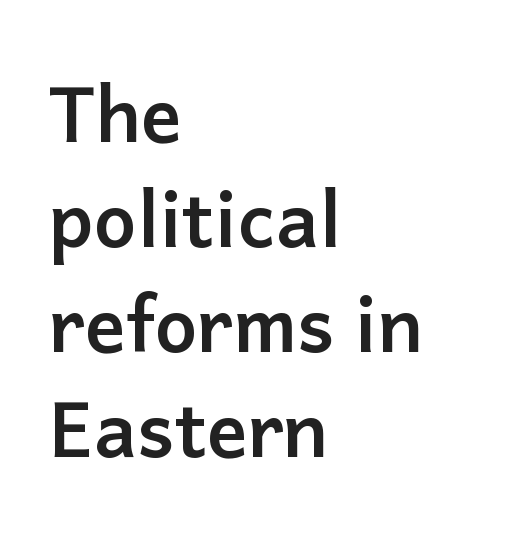
The image shows 76 px semibold sans-serif type, upright; set left-aligned, normal line spacing (1.38x), normal letter spacing, not underlined; low stroke contrast and a medium x-height.
